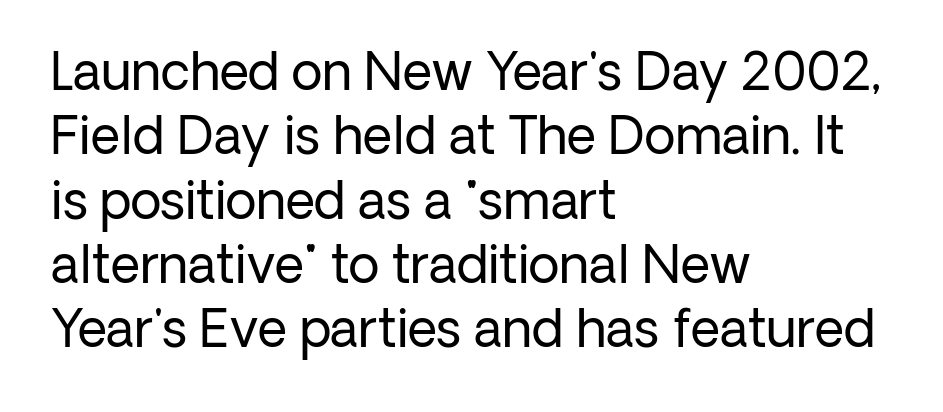
The image shows 51 px regular-weight sans-serif type, upright; set left-aligned, normal line spacing (1.26x), normal letter spacing, not underlined; low stroke contrast and a medium x-height.
